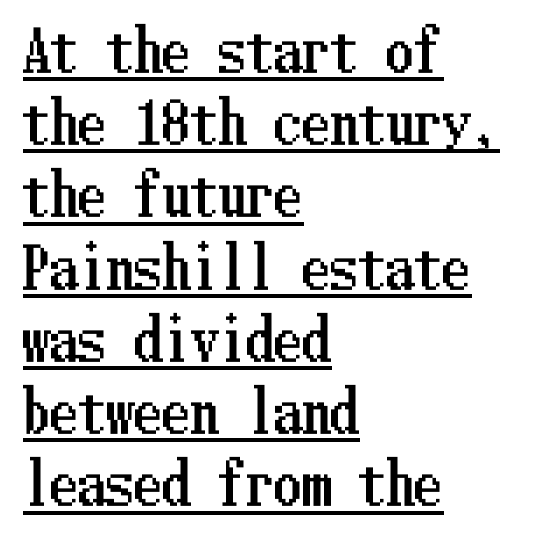
These lines stack with their left ends in a neat column. The letterforms sit shoulder to shoulder at normal distance. The rendered words wear a rule along their underside. Rows of type keep a routine distance in the vertical direction. Characters remain perfectly vertical along every line.
